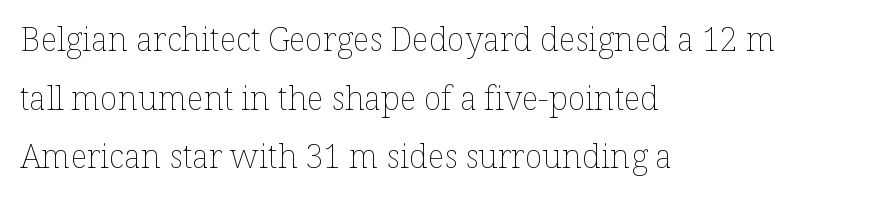
The image shows 33 px thin type, upright; set left-aligned, line spacing 1.78x, normal letter spacing, not underlined; low stroke contrast and a medium x-height.
